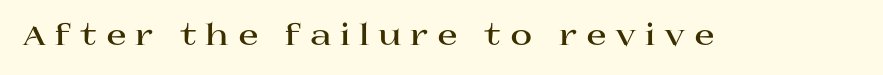
Q: Is the text bold? A: Yes.
Q: Is the text italic (slanted)? A: No, it is upright.
Q: Is the typeface a serif or a sans-serif typeface? A: Serif.
Q: Is the text underlined? A: No.
Q: Is the spacing between letters normal or unusually wide? A: Unusually wide.
Q: Width (condensed, normal, or wide)? A: Wide.
Q: Stroke contrast? A: High.
Q: x-height? A: Large.
Q: Monospaced? A: No.
